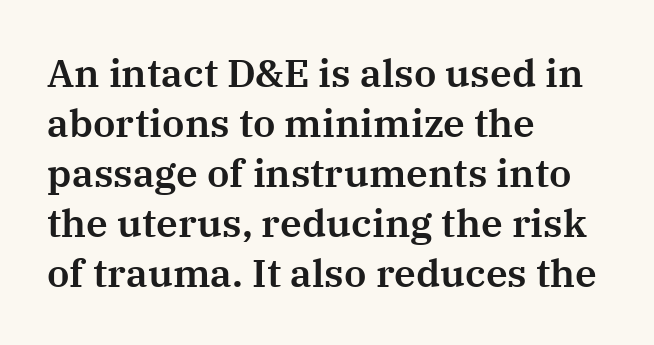
Q: Is the text italic (slanted)? A: No, it is upright.
Q: Is the typeface a serif or a sans-serif typeface? A: Serif.
Q: Is the text underlined? A: No.
Q: How is the paragraph aligned? A: Left-aligned.
Q: Is the spacing between letters normal or unusually wide? A: Normal.
Q: Is the spacing between lines tight, normal or loose? A: Normal.
Q: Width (condensed, normal, or wide)? A: Normal.
Q: Stroke contrast? A: Medium.
Q: x-height? A: Medium.
Q: Monospaced? A: No.
